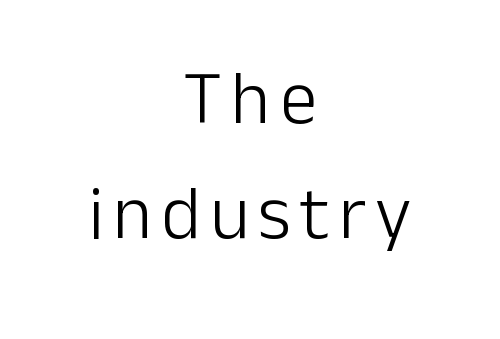
The image shows 75 px light sans-serif type, upright; set centered, normal line spacing (1.54x), not underlined; low stroke contrast and a medium x-height.
